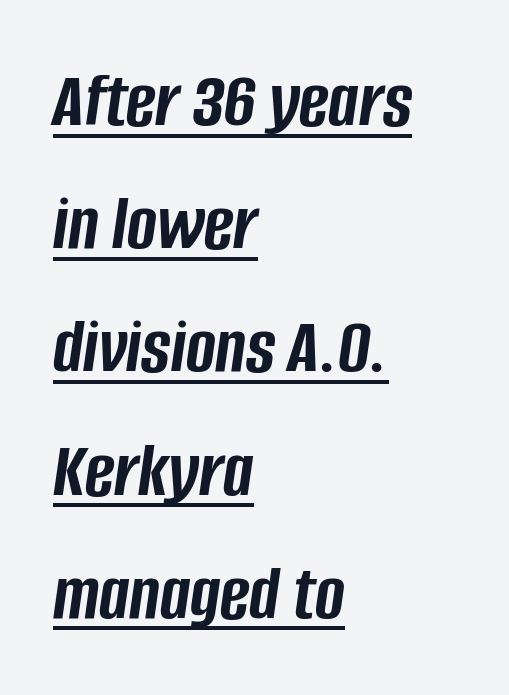
Letter spacing: default. The rag falls on the right side of this text block. How would I describe the line gaps? Plain and ordinary. These characters rest on top of a visible drawn line. This sample has the flowing, uneven cadence of proportional lettering. Does the lettering tilt? It does — this is italic.
